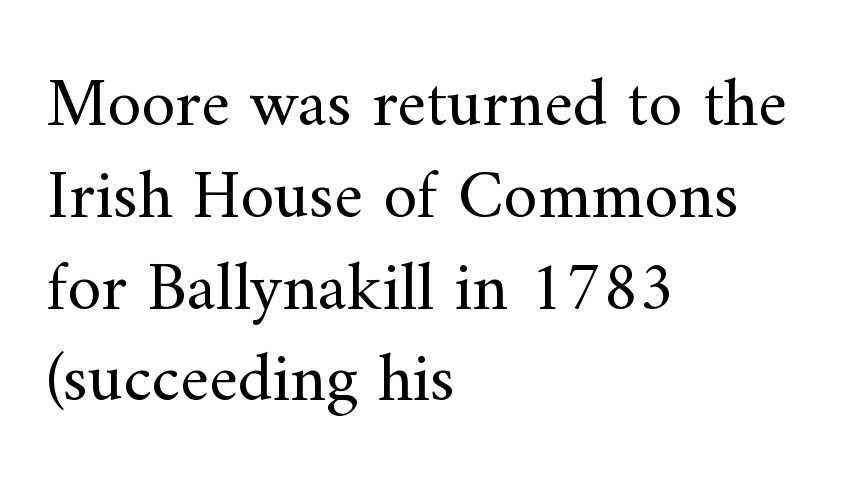
Q: Is the text bold? A: No.
Q: Is the text italic (slanted)? A: No, it is upright.
Q: Is the typeface a serif or a sans-serif typeface? A: Serif.
Q: Is the text underlined? A: No.
Q: How is the paragraph aligned? A: Left-aligned.
Q: Is the spacing between letters normal or unusually wide? A: Normal.
Q: Is the spacing between lines tight, normal or loose? A: Normal.
Q: Width (condensed, normal, or wide)? A: Normal.
Q: Stroke contrast? A: Medium.
Q: x-height? A: Small.
Q: Monospaced? A: No.
